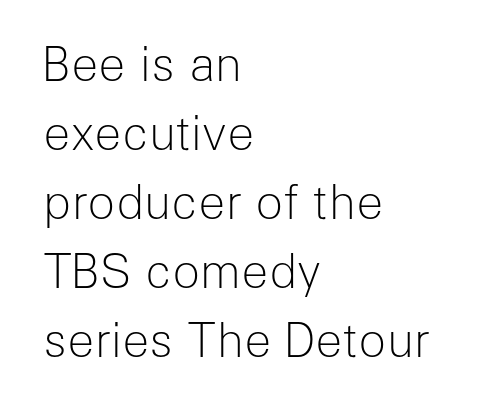
The image shows 46 px light sans-serif type, upright; set left-aligned, normal line spacing (1.5x), normal letter spacing, not underlined; low stroke contrast and a medium x-height.
